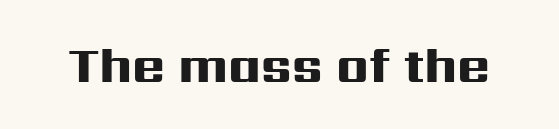
Q: Is the text bold? A: Yes.
Q: Is the text italic (slanted)? A: No, it is upright.
Q: Is the typeface a serif or a sans-serif typeface? A: Sans-serif.
Q: Is the text underlined? A: No.
Q: Is the spacing between letters normal or unusually wide? A: Normal.
Q: Width (condensed, normal, or wide)? A: Wide.
Q: Stroke contrast? A: High.
Q: x-height? A: Medium.
Q: Monospaced? A: No.
